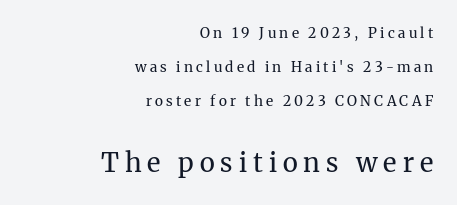
This is roman type, the default non-slanted kind. Typesetter's note — lower block bumped up in size, upper block left smaller. In CSS terms this would be text-align: right. Unmarked baselines from the first word to the last. Display-style spreading of the glyphs; the letterfit is very open. The lines are spread far apart with generous leading.
